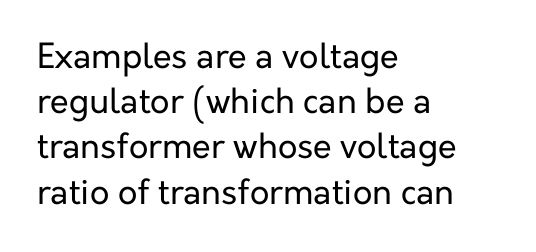
Q: Is the text bold? A: No.
Q: Is the text italic (slanted)? A: No, it is upright.
Q: Is the typeface a serif or a sans-serif typeface? A: Sans-serif.
Q: Is the text underlined? A: No.
Q: How is the paragraph aligned? A: Left-aligned.
Q: Is the spacing between letters normal or unusually wide? A: Normal.
Q: Is the spacing between lines tight, normal or loose? A: Normal.
Q: Width (condensed, normal, or wide)? A: Normal.
Q: Stroke contrast? A: Low.
Q: x-height? A: Medium.
Q: Monospaced? A: No.
